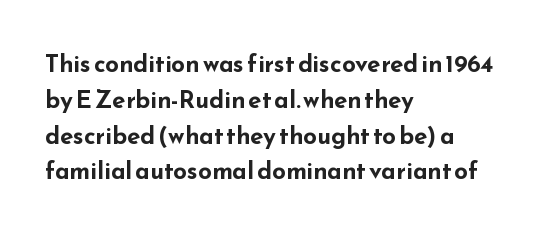
Q: Is the text bold? A: Yes.
Q: Is the text italic (slanted)? A: No, it is upright.
Q: Is the text underlined? A: No.
Q: How is the paragraph aligned? A: Left-aligned.
Q: Is the spacing between letters normal or unusually wide? A: Normal.
Q: Is the spacing between lines tight, normal or loose? A: Normal.
